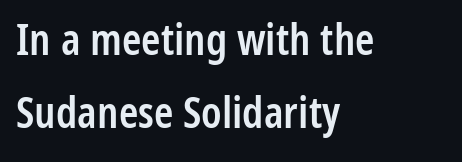
Q: Is the text bold? A: Semi-bold.
Q: Is the text italic (slanted)? A: No, it is upright.
Q: Is the typeface a serif or a sans-serif typeface? A: Sans-serif.
Q: Is the text underlined? A: No.
Q: How is the paragraph aligned? A: Left-aligned.
Q: Is the spacing between letters normal or unusually wide? A: Normal.
Q: Is the spacing between lines tight, normal or loose? A: Normal.
Q: Width (condensed, normal, or wide)? A: Condensed.
Q: Stroke contrast? A: Low.
Q: x-height? A: Medium.
Q: Monospaced? A: No.
